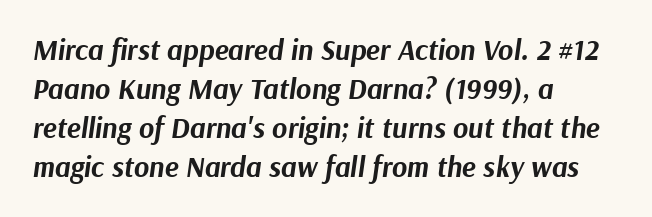
{"italic": "yes", "lean": "right", "slant_degrees": 9, "bold": "yes", "weight": "bold", "width": "normal", "stroke_contrast": "medium", "x_height": "medium", "monospaced": "no", "underline": "no", "align": "left", "line_spacing": "normal", "line_spacing_ratio": 1.34, "letter_spacing": "normal", "letter_spacing_em": 0.0, "glyph_px": 29}
